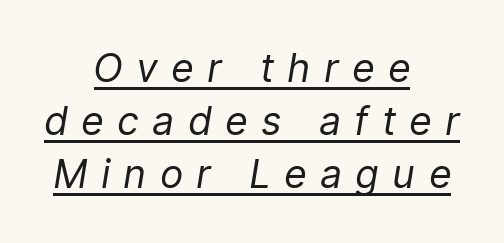
The image shows 39 px regular-weight, condensed type, italic (leaning right); set centered, normal line spacing (1.36x), unusually wide letter spacing (+0.39 em), underlined; low stroke contrast and a medium x-height.
